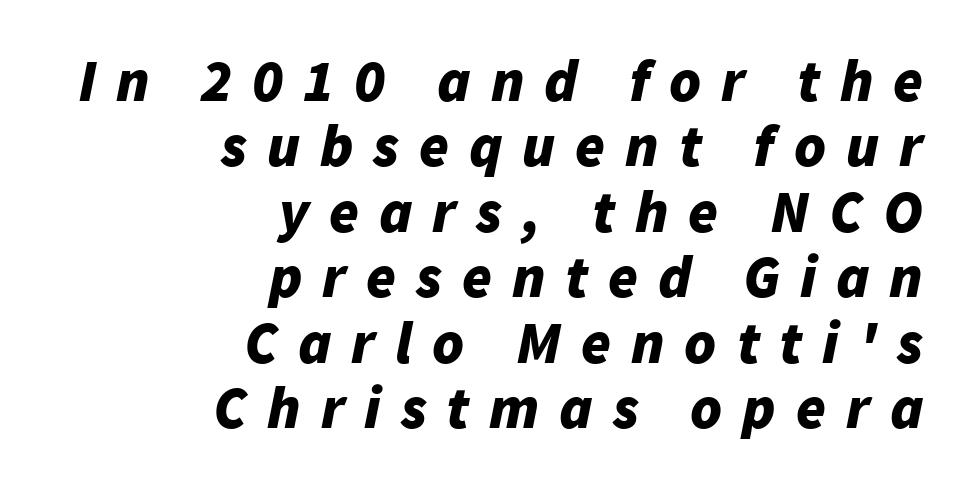
{"italic": "yes", "lean": "right", "slant_degrees": 11, "bold": "yes", "weight": "bold", "width": "normal", "stroke_contrast": "low", "x_height": "medium", "monospaced": "no", "underline": "no", "align": "right", "line_spacing": "tight", "line_spacing_ratio": 1.09, "letter_spacing": "wide", "letter_spacing_em": 0.33, "glyph_px": 60}
